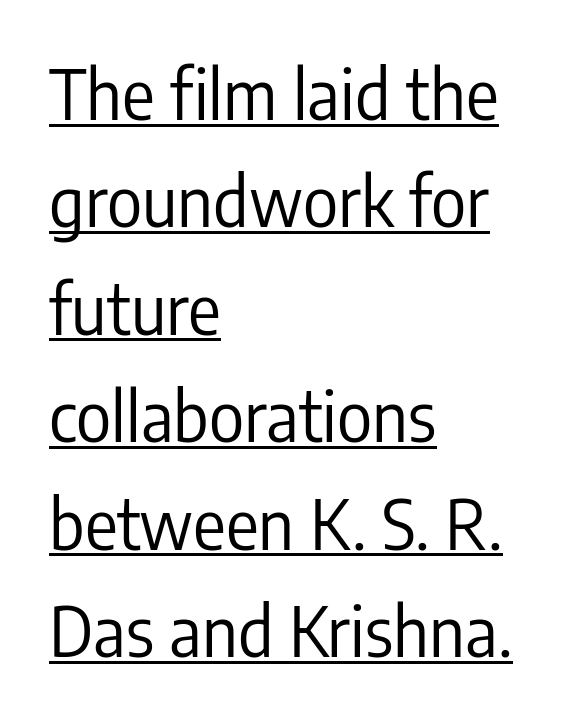
{"serif": "no", "italic": "no", "bold": "no", "weight": "regular", "width": "condensed", "stroke_contrast": "low", "x_height": "medium", "monospaced": "no", "underline": "yes", "align": "left", "line_spacing": "normal", "line_spacing_ratio": 1.58, "letter_spacing": "normal", "letter_spacing_em": 0.0, "glyph_px": 68}
